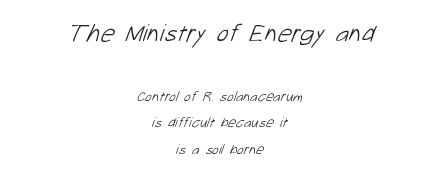
Q: Is the text bold? A: No.
Q: Is the text underlined? A: No.
Q: How is the paragraph aligned? A: Centered.
Q: Is the spacing between letters normal or unusually wide? A: Normal.
Q: Is the spacing between lines tight, normal or loose? A: Loose.
Q: Which block of text is set in a larger size, the first (top) or the second (bottom)? A: The first (top) one.
